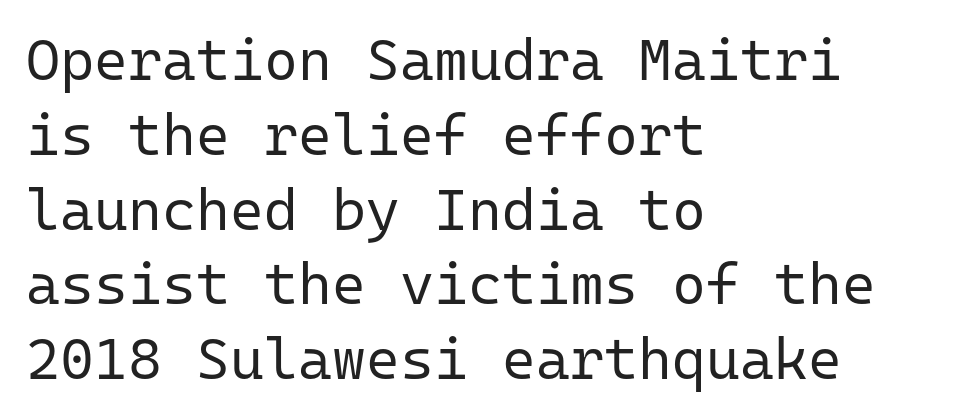
{"serif": "no", "italic": "no", "bold": "no", "weight": "regular", "width": "normal", "stroke_contrast": "low", "x_height": "medium", "monospaced": "yes", "underline": "no", "align": "left", "line_spacing": "normal", "line_spacing_ratio": 1.29, "letter_spacing": "normal", "letter_spacing_em": 0.0, "glyph_px": 58}
